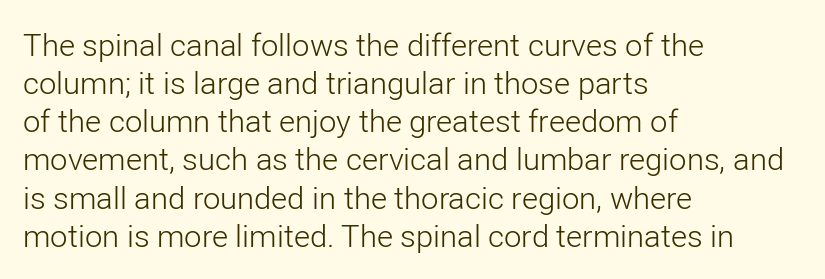
The strokes are not fattened; the text isn't bold. Inter-character spacing is left at the font's built-in metrics. The axis of the letterforms is exactly vertical. The passage shown is typeset with a sans-serif family.
